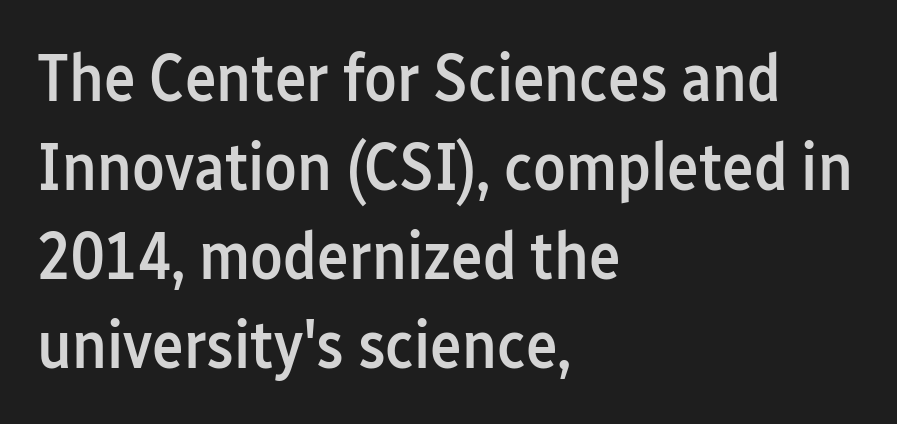
A typesetter would call this proportional, since set widths differ per character. Evenly set lines give the paragraph a standard silhouette. Observe the ordinary spacing: letters are neighbours, not strangers. The gap between lines stays unmarked. Heft: intermediate — a semibold.
